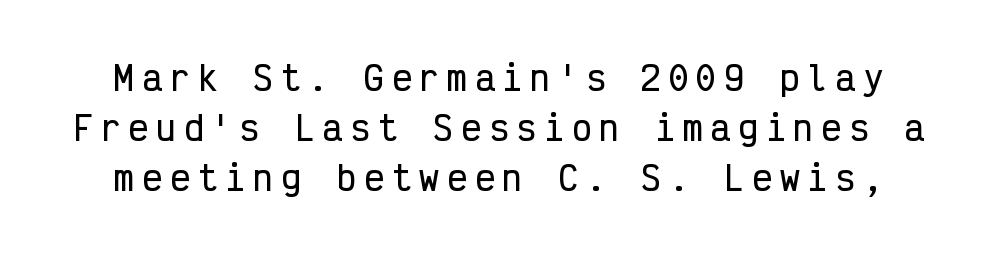
The space directly below the letters is spotless. The face used here is monospaced, like something from a code editor. What kind of face is this? One without serifs — a sans. Regarding leading, the lines here are spaced in the standard way.
